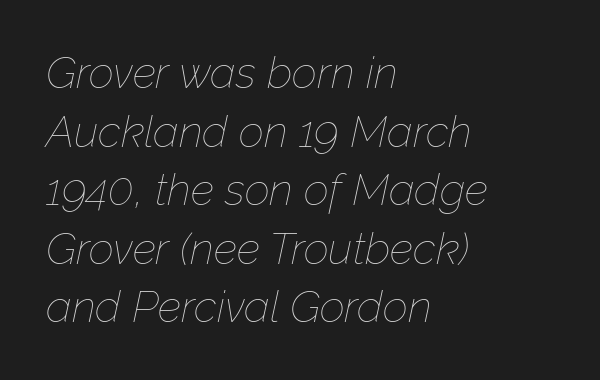
The image shows 44 px thin type, italic (leaning right); set left-aligned, normal line spacing (1.33x), normal letter spacing, not underlined; low stroke contrast and a medium x-height.
